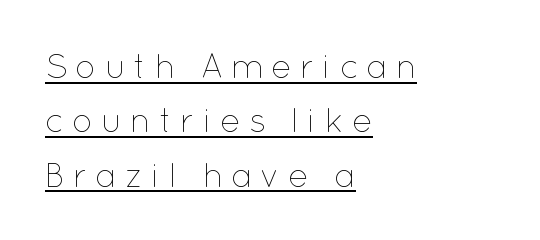
The image shows 34 px thin type, upright; set left-aligned, normal line spacing (1.6x), unusually wide letter spacing (+0.23 em), underlined; low stroke contrast and a medium x-height.
